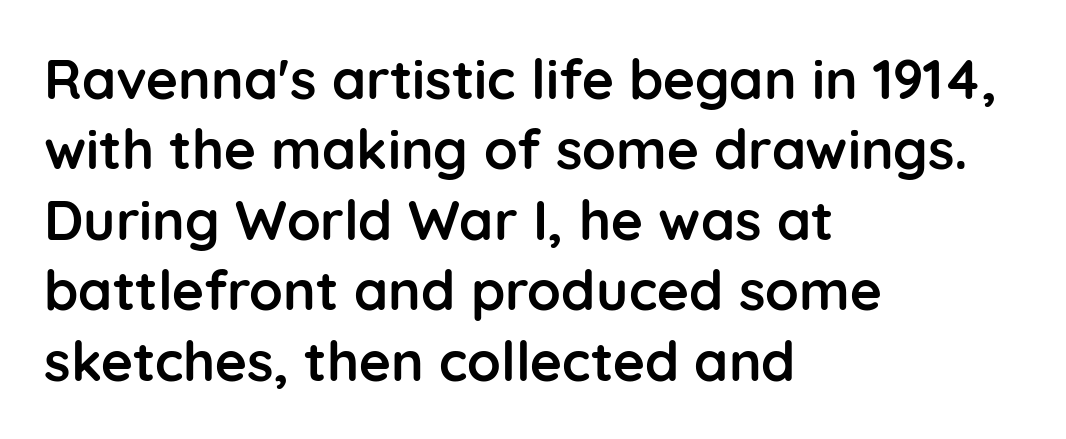
Here the glyphs are tracked normally, forming tight word shapes. The string is rendered with underlining switched off. This block has exactly the height ordinary leading produces. The face used here is proportionally spaced, like ordinary book or web type. The axis of the letterforms is exactly vertical. Is the type bold? Yes — the strokes are clearly thick and heavy.
